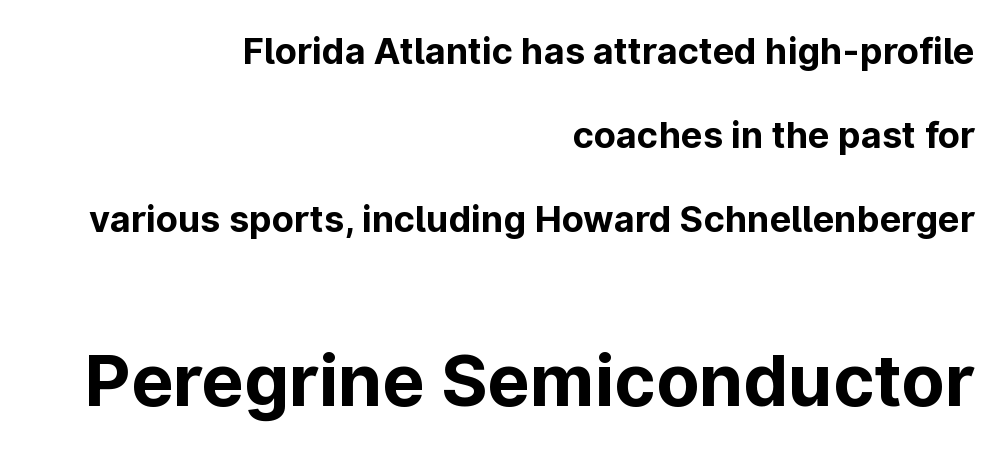
Q: Is the text bold? A: Yes.
Q: Is the text italic (slanted)? A: No, it is upright.
Q: Is the typeface a serif or a sans-serif typeface? A: Sans-serif.
Q: Is the text underlined? A: No.
Q: How is the paragraph aligned? A: Right-aligned.
Q: Is the spacing between letters normal or unusually wide? A: Normal.
Q: Is the spacing between lines tight, normal or loose? A: Loose.
Q: Which block of text is set in a larger size, the first (top) or the second (bottom)? A: The second (bottom) one.
Q: Width (condensed, normal, or wide)? A: Normal.
Q: Stroke contrast? A: Low.
Q: x-height? A: Medium.
Q: Monospaced? A: No.
